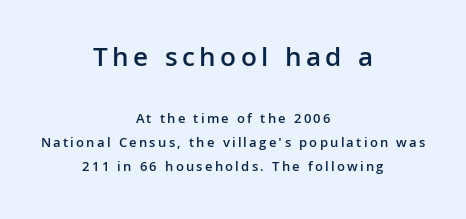
On the weight axis this lands at semibold, roughly 600. Words float on clear page, feet unadorned. Italic: no, the glyphs are upright roman. Alignment: centered.
